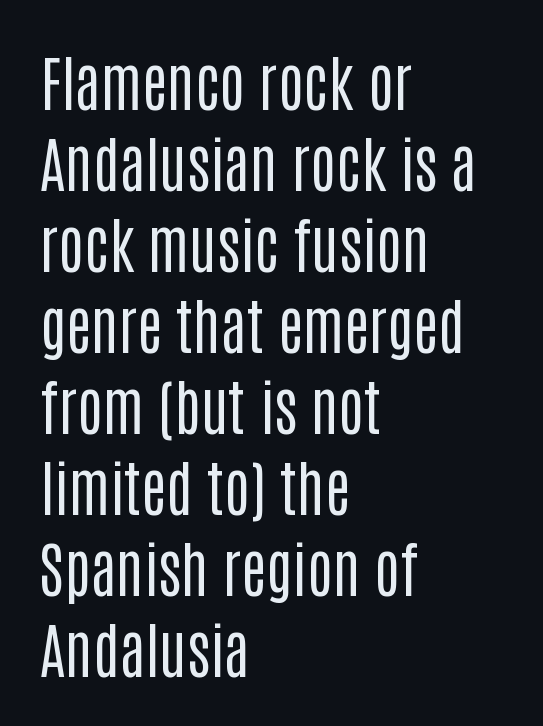
Font category for this specimen: sans-serif. Compared with typical body copy, the letter spacing here is the same. The rendering uses natural spacing where letterforms have individual widths. In terms of posture, this sample is upright. The strip under each line holds only bare page.
